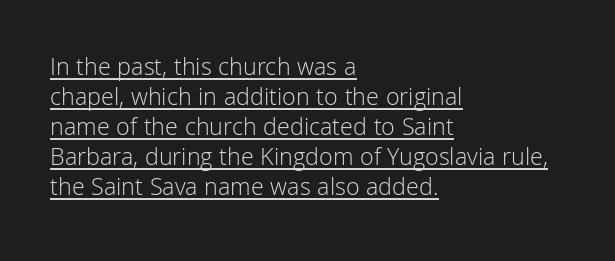
{"italic": "no", "bold": "no", "underline": "yes", "align": "left", "line_spacing_ratio": 1.2, "letter_spacing": "normal", "letter_spacing_em": 0.0, "glyph_px": 25}
